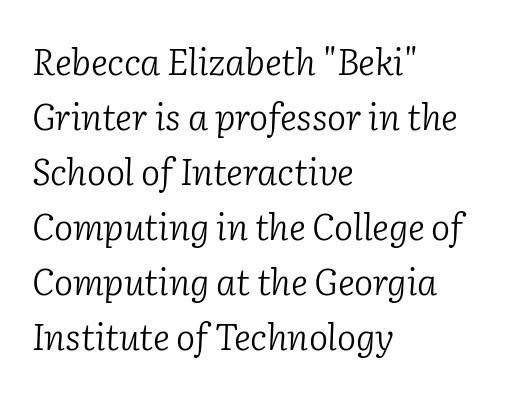
Every row of glyphs begins at an identical x-position on the left. The letters sit at their default tracking, neither squeezed nor spread. Compared with a typical body face, this is equally light or lighter still. Decoration check: the copy has no underline.
